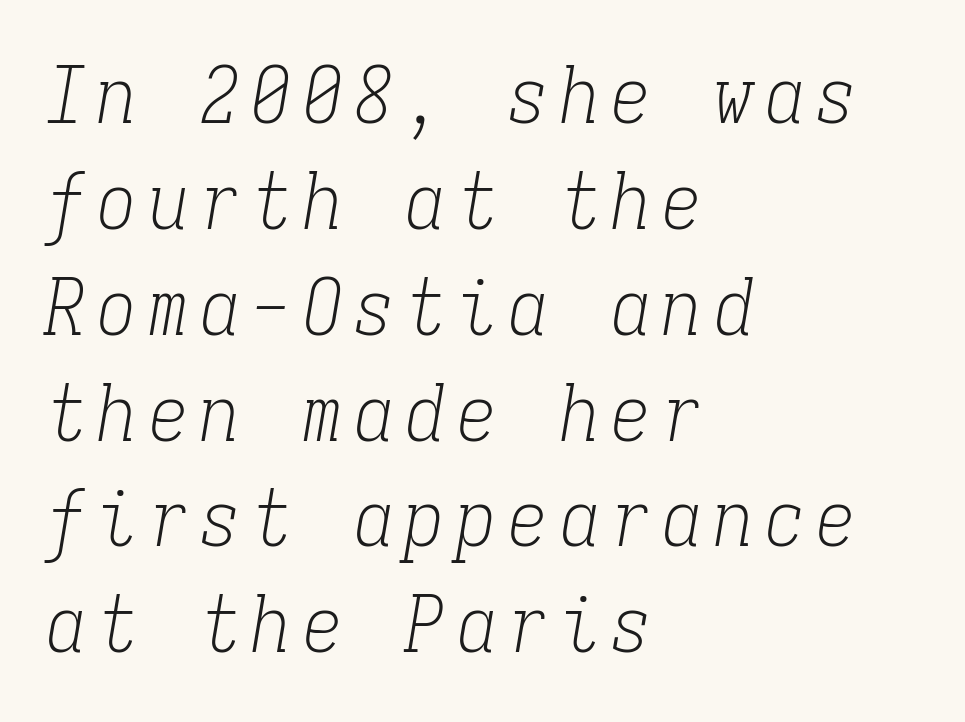
Is the block centered? No — it sits flush against the left margin. The strip under each line holds only bare page. Successive baselines arrive at the customary interval. Does the type have serifs? Yes, each stem ends in a small foot. The font's italic variant was chosen for this text. These glyphs show unthickened strokes, regular width or finer.
